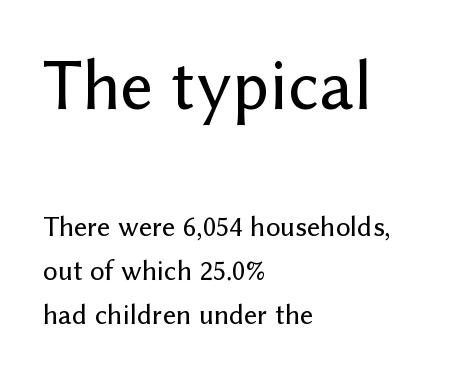
Horizontal alignment here is leftward, the default for most running prose. The specimen omits any rule beneath the text block's lines. The face used here is proportionally spaced, like ordinary book or web type. Typographically, this falls in the sans-serif category.
